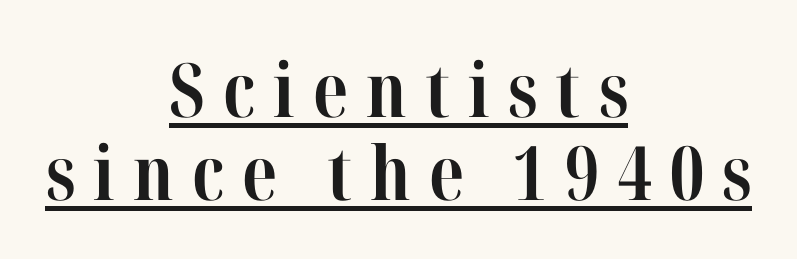
The image shows 75 px bold, condensed serif type, upright; set centered, tight line spacing (1.11x), unusually wide letter spacing (+0.24 em), underlined; high stroke contrast and a medium x-height.
